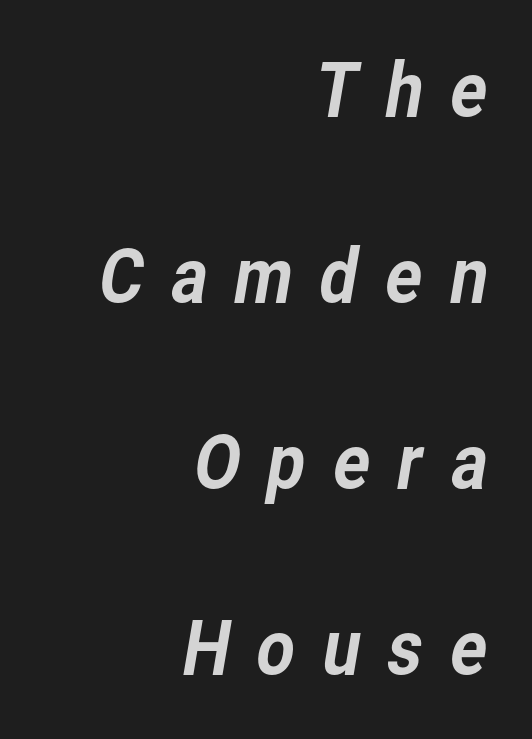
The image shows 75 px sans-serif type; set right-aligned, loose line spacing (2.48x), unusually wide letter spacing (+0.31 em), not underlined; low stroke contrast and a medium x-height.
